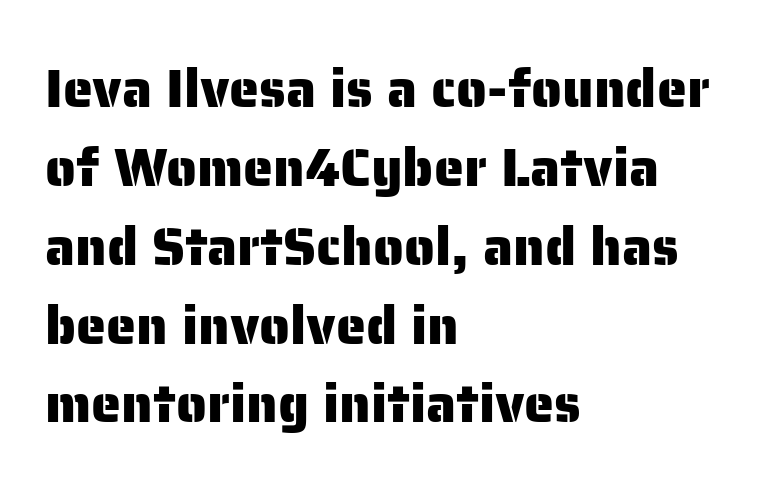
Caption: standard tracking, unaltered. Line beginnings align vertically; line endings do not. Do the letters lean? They stand straight. I'd call this a sans setting — the letters go barefoot. A clean baseline with only descenders dipping below it. The rendering uses a moderate line-height, typical for paragraphs.
